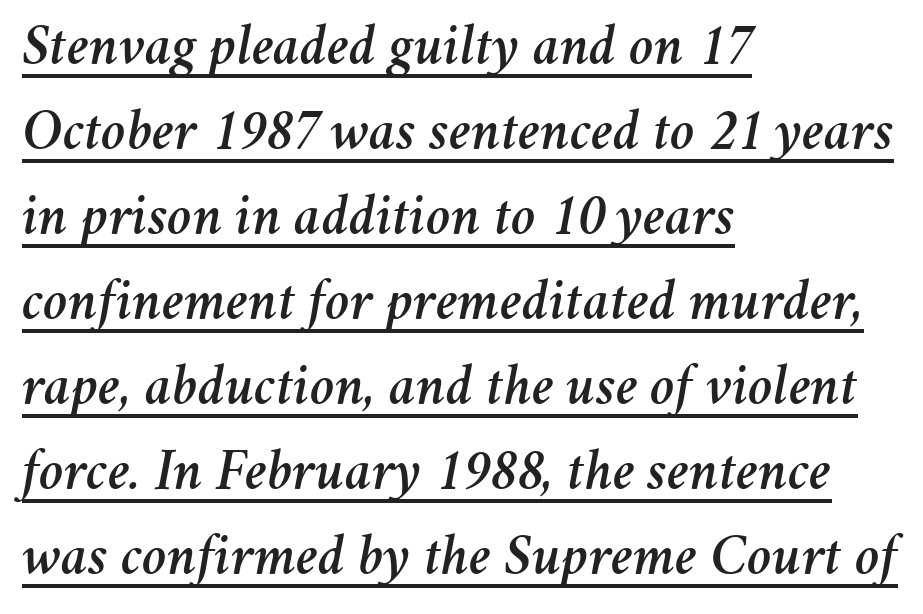
Q: Is the text italic (slanted)? A: Yes, it leans right by about 11 degrees.
Q: Is the text underlined? A: Yes.
Q: How is the paragraph aligned? A: Left-aligned.
Q: Is the spacing between letters normal or unusually wide? A: Normal.
Q: Is the spacing between lines tight, normal or loose? A: Normal.
Q: Width (condensed, normal, or wide)? A: Normal.
Q: Stroke contrast? A: Medium.
Q: x-height? A: Medium.
Q: Monospaced? A: No.
